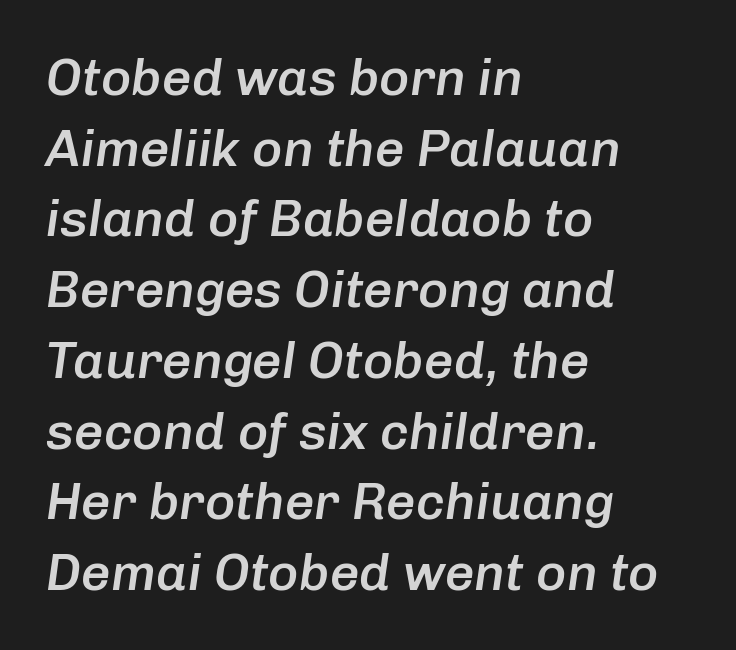
{"italic": "yes", "lean": "right", "slant_degrees": 8, "bold": "semi", "weight": "semibold", "width": "normal", "stroke_contrast": "low", "x_height": "medium", "monospaced": "no", "underline": "no", "align": "left", "line_spacing": "normal", "line_spacing_ratio": 1.36, "letter_spacing": "normal", "letter_spacing_em": 0.0, "glyph_px": 52}
